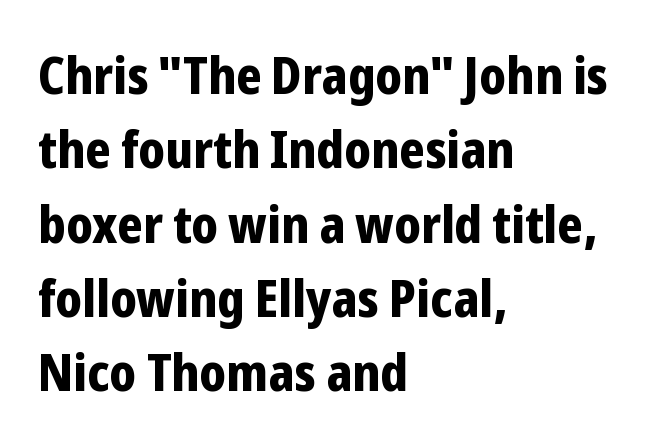
Q: Is the text bold? A: Yes.
Q: Is the text italic (slanted)? A: No, it is upright.
Q: Is the typeface a serif or a sans-serif typeface? A: Sans-serif.
Q: Is the text underlined? A: No.
Q: How is the paragraph aligned? A: Left-aligned.
Q: Is the spacing between letters normal or unusually wide? A: Normal.
Q: Is the spacing between lines tight, normal or loose? A: Normal.
Q: Width (condensed, normal, or wide)? A: Condensed.
Q: Stroke contrast? A: Low.
Q: x-height? A: Medium.
Q: Monospaced? A: No.
